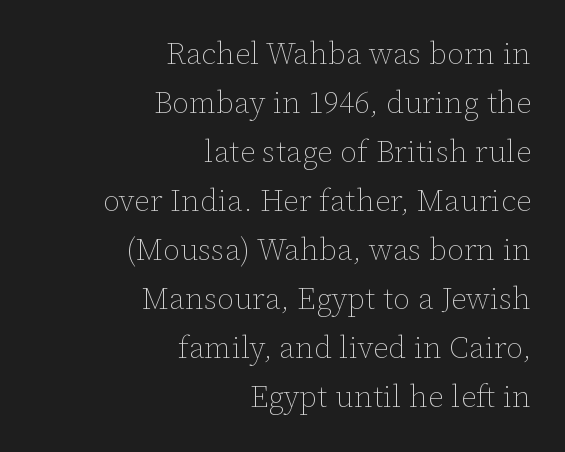
The image shows 31 px thin type, upright; set right-aligned, normal line spacing (1.58x), normal letter spacing, not underlined; low stroke contrast and a medium x-height.
